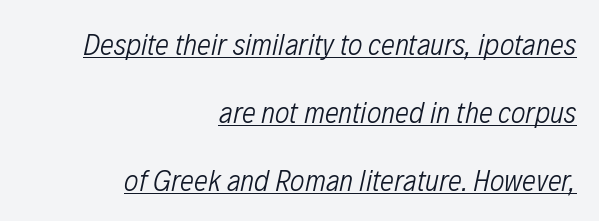
{"italic": "yes", "lean": "right", "slant_degrees": 12, "bold": "no", "weight": "light", "width": "condensed", "stroke_contrast": "low", "x_height": "medium", "monospaced": "no", "underline": "yes", "align": "right", "line_spacing": "loose", "line_spacing_ratio": 2.2, "letter_spacing": "normal", "letter_spacing_em": 0.0, "glyph_px": 31}
